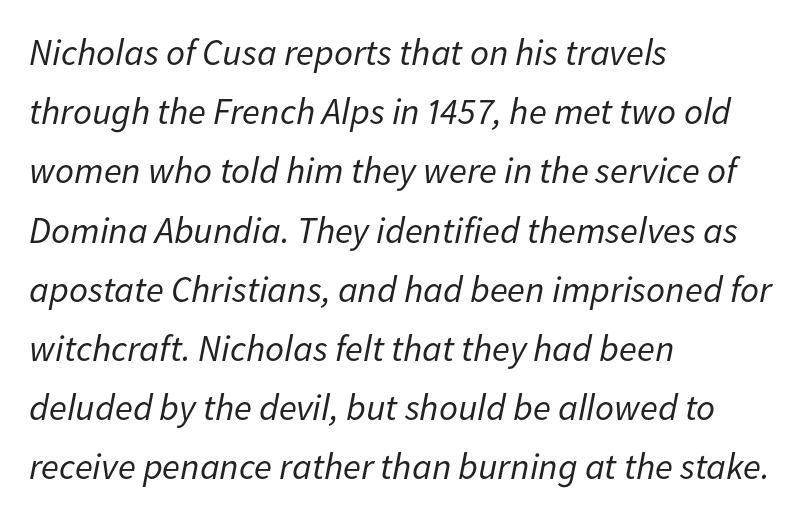
The letters are slanted; this is an italic face. Note the varied advance widths — an 'i' is clearly narrower than an 'm'. The setting favours the left margin, as ordinary paragraphs usually do. How are the letters spaced? Ordinarily, with no added tracking. Vertically, the passage feels balanced, rows spaced as you'd expect. Each row of text sits above clean, open space.
